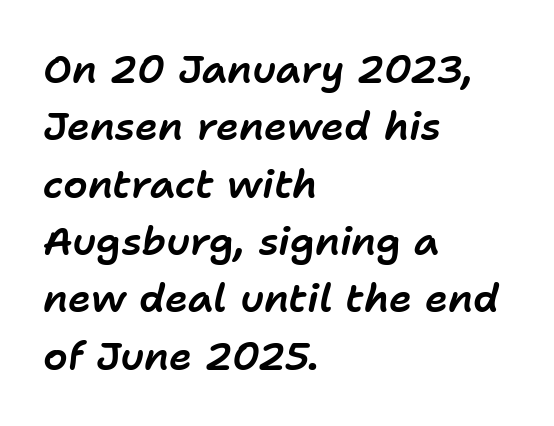
The image shows 39 px text type, italic (leaning right); set left-aligned, normal line spacing (1.47x), normal letter spacing, not underlined; low stroke contrast and a medium x-height.
